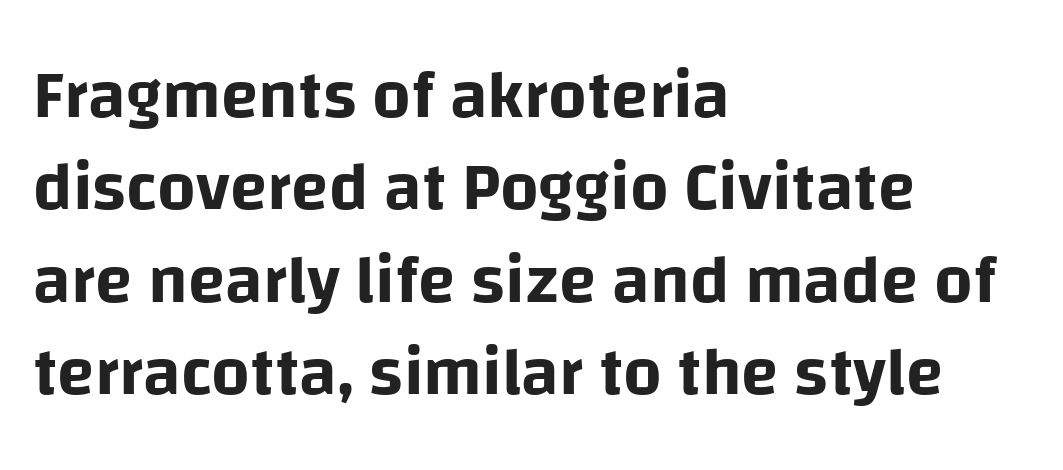
The image shows 68 px sans-serif type, upright; set left-aligned, normal line spacing (1.36x), normal letter spacing, not underlined; low stroke contrast and a large x-height.
